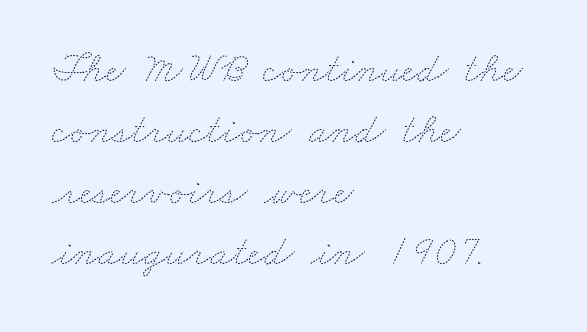
{"bold": "no", "weight": "thin", "width": "wide", "stroke_contrast": "medium", "x_height": "small", "monospaced": "no", "underline": "no", "align": "left", "line_spacing": "normal", "line_spacing_ratio": 1.42, "letter_spacing": "normal", "letter_spacing_em": 0.0, "glyph_px": 43}
